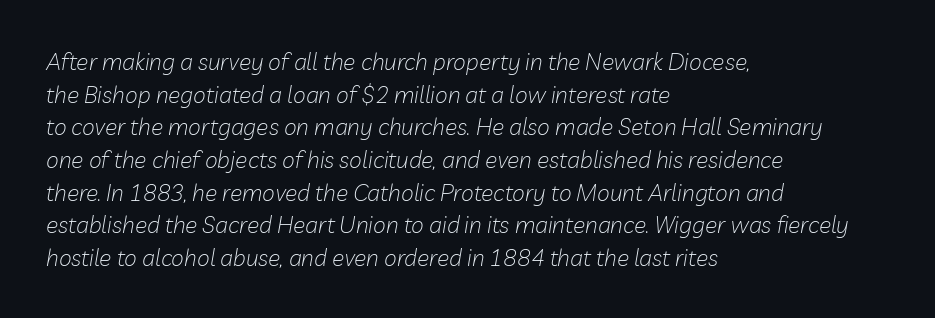
Q: Is the text bold? A: No.
Q: Is the text italic (slanted)? A: Yes, it leans right by about 10 degrees.
Q: Is the text underlined? A: No.
Q: How is the paragraph aligned? A: Left-aligned.
Q: Is the spacing between letters normal or unusually wide? A: Normal.
Q: Is the spacing between lines tight, normal or loose? A: Normal.
